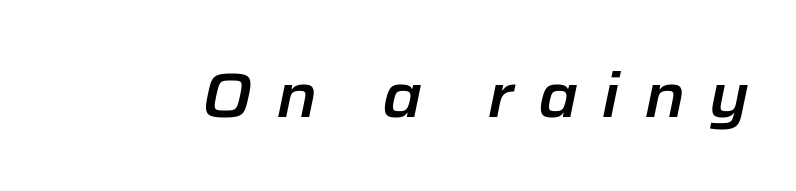
The letters are spread apart with noticeably loose tracking. Looking at the ascenders, they clearly lean. Descenders are the only things crossing below the line. Think of a printed novel: that variable character pitch is what you see here.
